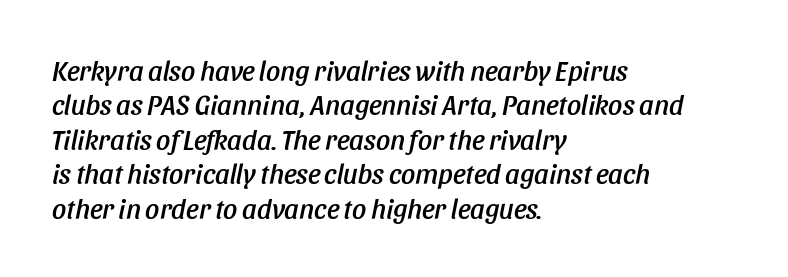
Q: Is the text italic (slanted)? A: Yes, it leans right by about 11 degrees.
Q: Is the text underlined? A: No.
Q: How is the paragraph aligned? A: Left-aligned.
Q: Is the spacing between letters normal or unusually wide? A: Normal.
Q: Width (condensed, normal, or wide)? A: Condensed.
Q: Stroke contrast? A: Low.
Q: x-height? A: Large.
Q: Monospaced? A: No.
